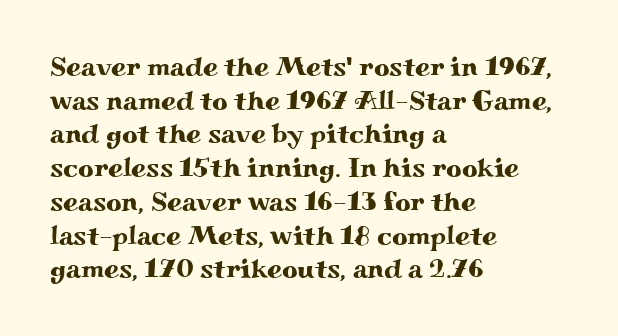
This is the regular roman posture of the typeface. Does extra space separate the letters? No, they use regular spacing. One-word summary of the alignment: left. How would I describe the line gaps? Plain and ordinary.
